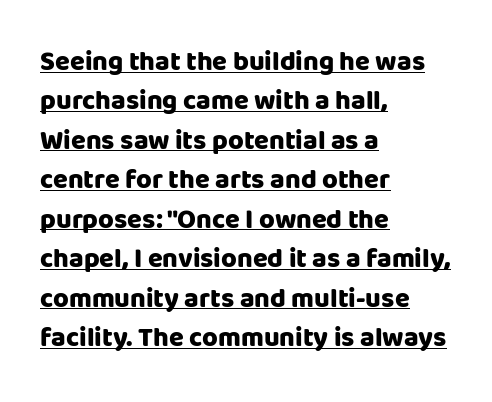
Q: Is the text bold? A: Yes.
Q: Is the text italic (slanted)? A: No, it is upright.
Q: Is the text underlined? A: Yes.
Q: How is the paragraph aligned? A: Left-aligned.
Q: Is the spacing between letters normal or unusually wide? A: Normal.
Q: Is the spacing between lines tight, normal or loose? A: Normal.
